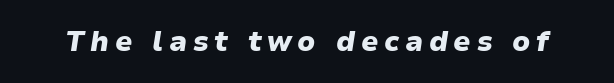
{"italic": "yes", "lean": "right", "slant_degrees": 9, "bold": "yes", "weight": "heavy", "width": "normal", "stroke_contrast": "low", "x_height": "medium", "monospaced": "no", "underline": "no", "letter_spacing": "wide", "letter_spacing_em": 0.2, "glyph_px": 28}
